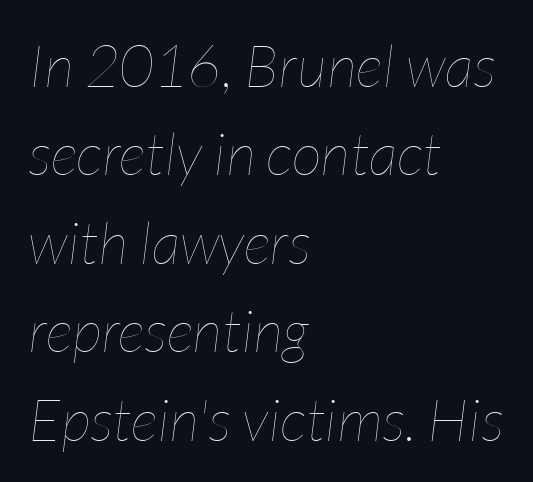
The image shows 59 px thin, condensed type, italic (leaning right); set left-aligned, normal line spacing (1.5x), normal letter spacing, not underlined; low stroke contrast and a medium x-height.
